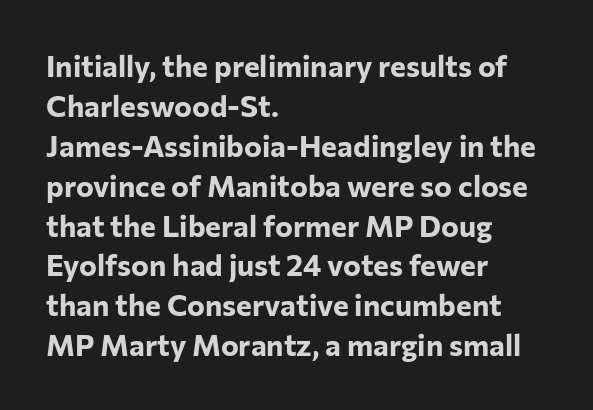
{"serif": "no", "italic": "no", "bold": "yes", "weight": "bold", "width": "normal", "stroke_contrast": "low", "x_height": "medium", "monospaced": "no", "underline": "no", "align": "left", "line_spacing": "normal", "line_spacing_ratio": 1.33, "letter_spacing": "normal", "letter_spacing_em": 0.0, "glyph_px": 30}
